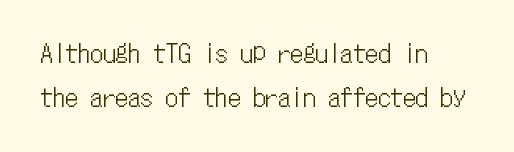
Q: Is the text italic (slanted)? A: No, it is upright.
Q: Is the text underlined? A: No.
Q: How is the paragraph aligned? A: Left-aligned.
Q: Is the spacing between letters normal or unusually wide? A: Normal.
